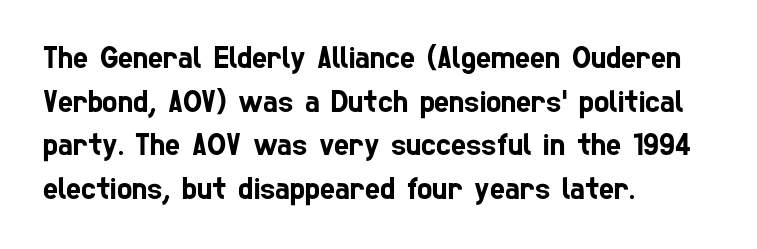
The image shows 32 px condensed sans-serif type; set left-aligned, normal line spacing (1.36x), normal letter spacing, not underlined; low stroke contrast and a medium x-height.
